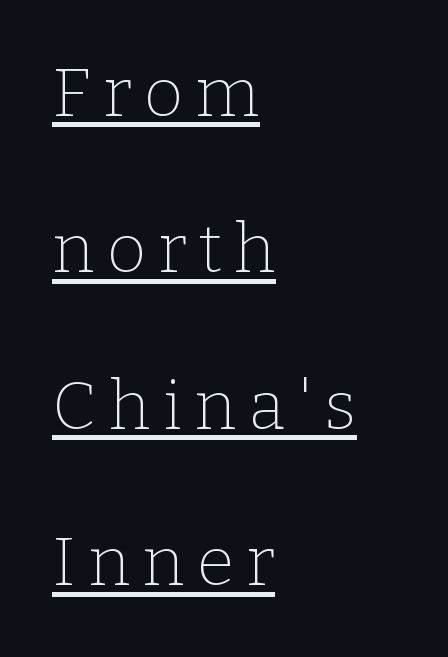
Posture: straight, roman, zero tilt. The font family rendered here belongs to the serif group. The rendering uses natural spacing where letterforms have individual widths. Notice the wide empty band between every row — that's loose leading.
